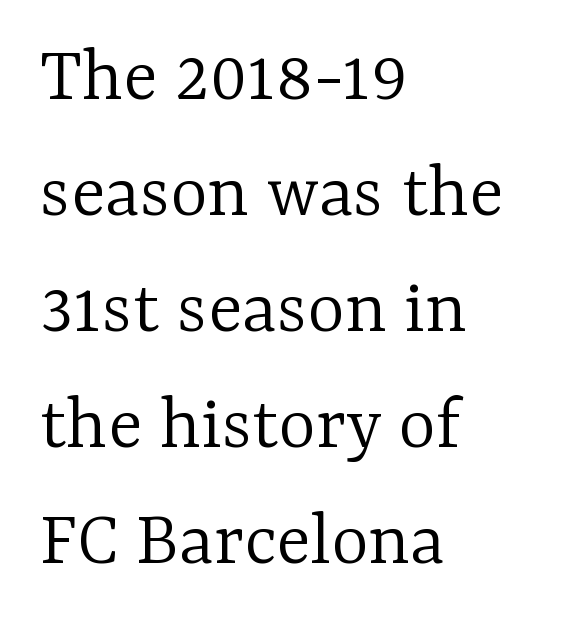
{"serif": "yes", "italic": "no", "bold": "no", "weight": "light", "width": "normal", "stroke_contrast": "low", "x_height": "medium", "monospaced": "no", "underline": "no", "align": "left", "line_spacing": "normal", "line_spacing_ratio": 1.45, "letter_spacing": "normal", "letter_spacing_em": 0.0, "glyph_px": 80}
